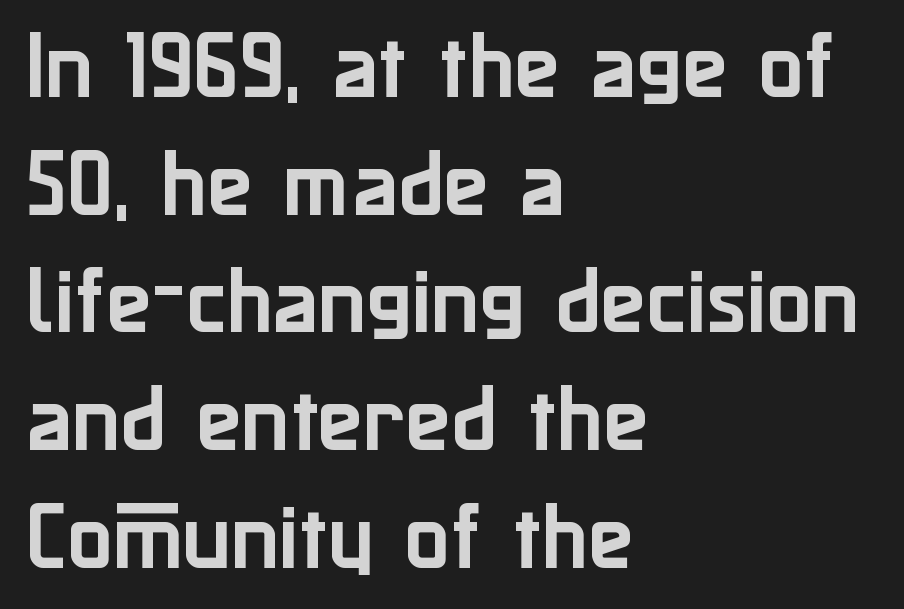
Q: Is the text italic (slanted)? A: No, it is upright.
Q: Is the typeface a serif or a sans-serif typeface? A: Sans-serif.
Q: Is the text underlined? A: No.
Q: How is the paragraph aligned? A: Left-aligned.
Q: Is the spacing between letters normal or unusually wide? A: Normal.
Q: Is the spacing between lines tight, normal or loose? A: Normal.
Q: Width (condensed, normal, or wide)? A: Normal.
Q: Stroke contrast? A: Low.
Q: x-height? A: Medium.
Q: Monospaced? A: No.
